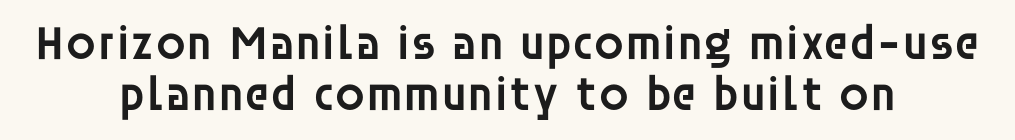
The image shows 49 px semibold sans-serif type, upright; set centered, tight line spacing (1.05x), normal letter spacing, not underlined; low stroke contrast and a large x-height.
